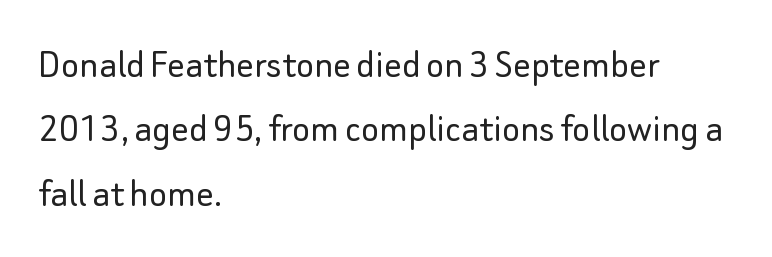
{"serif": "no", "italic": "no", "bold": "no", "weight": "light", "width": "normal", "stroke_contrast": "low", "x_height": "small", "monospaced": "no", "underline": "no", "align": "left", "line_spacing": "normal", "line_spacing_ratio": 1.5, "letter_spacing": "normal", "letter_spacing_em": 0.0, "glyph_px": 43}
